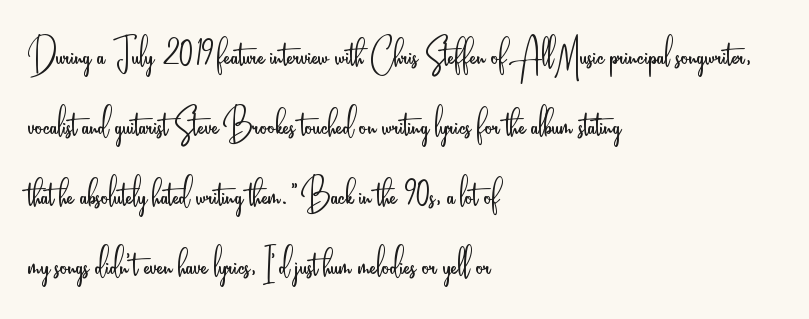
{"serif": "no", "bold": "no", "weight": "light", "width": "condensed", "stroke_contrast": "low", "x_height": "small", "monospaced": "no", "underline": "no", "align": "left", "line_spacing": "normal", "line_spacing_ratio": 1.49, "letter_spacing": "normal", "letter_spacing_em": 0.0, "glyph_px": 47}
